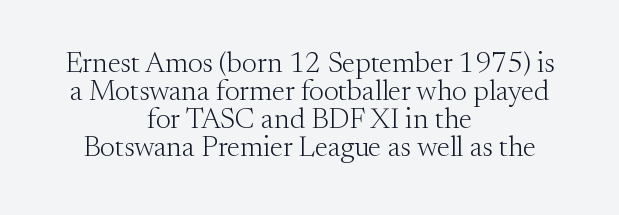
The weight would be labelled regular, book, light, or lighter still. The face used here is proportionally spaced, like ordinary book or web type. Unlike italic type, these characters show no tilt at all. Just letters on the line, the space beneath them empty.
